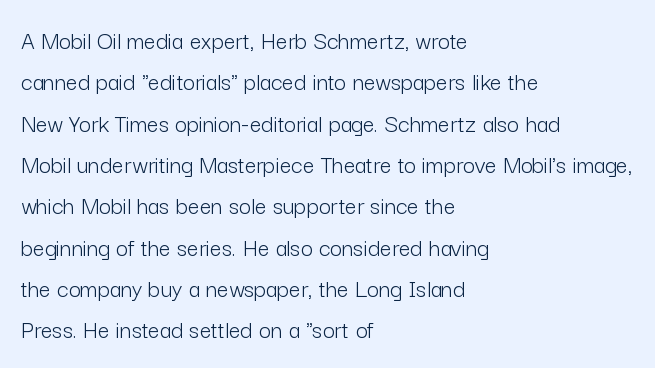
Q: Is the text bold? A: No.
Q: Is the text italic (slanted)? A: No, it is upright.
Q: Is the text underlined? A: No.
Q: How is the paragraph aligned? A: Left-aligned.
Q: Is the spacing between letters normal or unusually wide? A: Normal.
Q: Is the spacing between lines tight, normal or loose? A: Normal.
